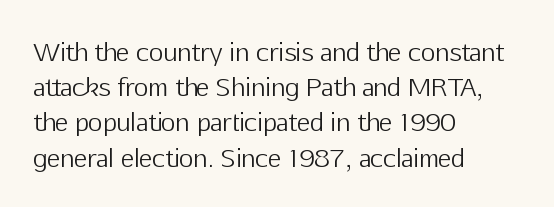
Weight: not bold — regular or lighter. Summary of vertical rhythm: regular, with standard interline spacing. Italic? Not at all — the glyphs are vertical. Words appear dense and cohesive because spacing is normal. Glance below the letters and you will spot only blank space.
